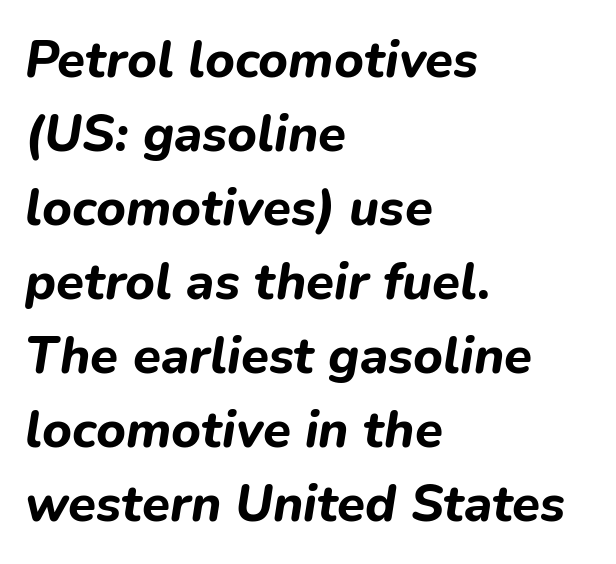
{"italic": "yes", "lean": "right", "slant_degrees": 9, "bold": "yes", "weight": "bold", "width": "normal", "stroke_contrast": "low", "x_height": "medium", "monospaced": "no", "underline": "no", "align": "left", "line_spacing": "normal", "line_spacing_ratio": 1.45, "letter_spacing": "normal", "letter_spacing_em": 0.0, "glyph_px": 51}
